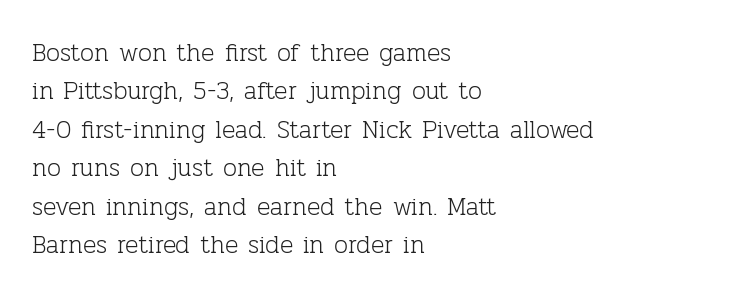
This sample uses an upright cut, with every glyph sitting square on the baseline. The string is rendered with underlining switched off. Tracking value appears to be zero — textbook default spacing. The lines in this sample share a left origin and differ only in where they stop. Vertical spacing — default.
